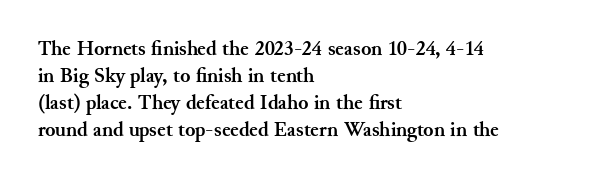
Q: Is the text bold? A: Yes.
Q: Is the text italic (slanted)? A: No, it is upright.
Q: Is the text underlined? A: No.
Q: How is the paragraph aligned? A: Left-aligned.
Q: Is the spacing between letters normal or unusually wide? A: Normal.
Q: Is the spacing between lines tight, normal or loose? A: Normal.
